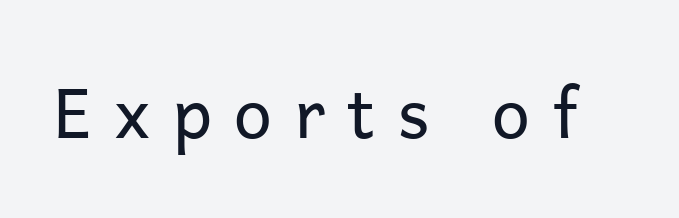
The rendering uses natural spacing where letterforms have individual widths. The space beneath each line is pristine and unruled. A light-to-regular cut is what we see here. No italicization has been applied; the sample stays upright.
